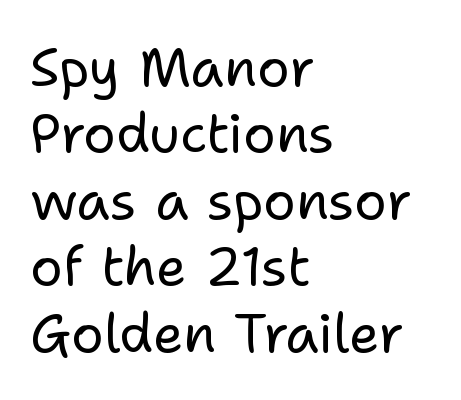
Are there feet on the stems? There aren't — it's a sans. Does extra space separate the letters? No, they use regular spacing. The letters stand straight up with perfectly vertical stems. Do the characters align in a grid? No, the font is proportional. Just letters on the line, the space beneath them empty. Weight class: somewhere from thin through regular.
